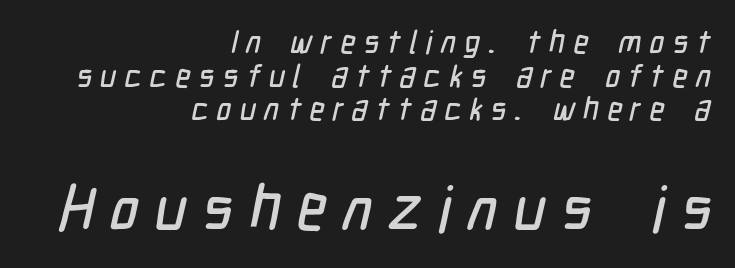
The image shows 63 px condensed sans-serif type; set right-aligned, tight line spacing (1.05x), unusually wide letter spacing (+0.25 em), not underlined; the second (bottom) block is 1.97x larger; low stroke contrast and a medium x-height.
